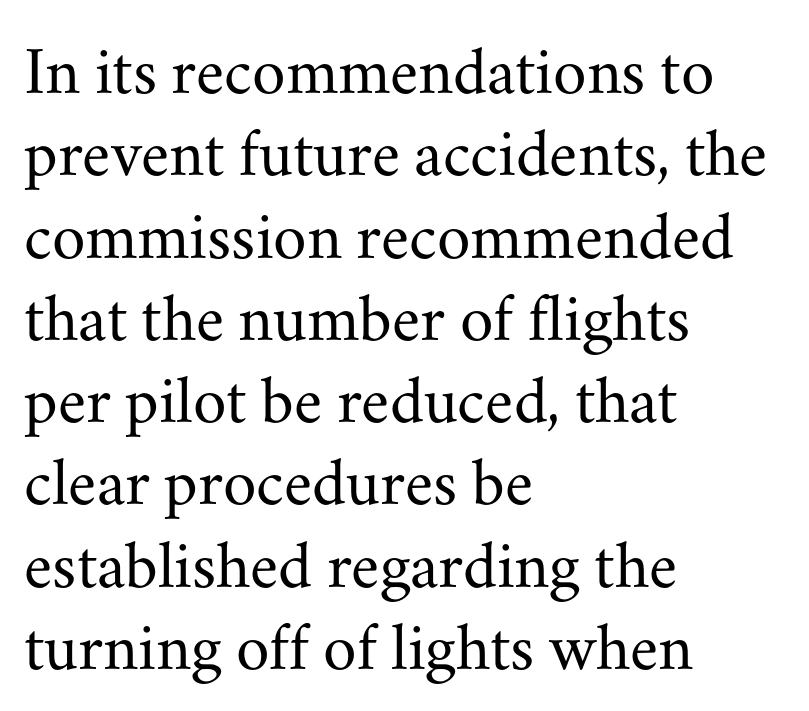
The image shows 68 px regular-weight serif type, upright; set left-aligned, line spacing 1.21x, normal letter spacing, not underlined; medium stroke contrast and a small x-height.
